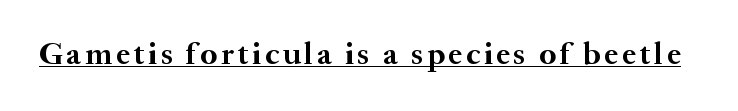
{"serif": "yes", "italic": "no", "bold": "yes", "weight": "semibold", "width": "normal", "stroke_contrast": "medium", "x_height": "small", "monospaced": "no", "underline": "yes", "glyph_px": 32}
